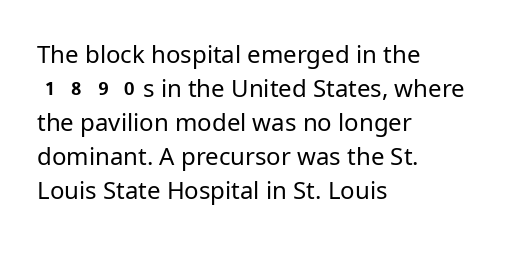
Q: Is the text bold? A: No.
Q: Is the text italic (slanted)? A: No, it is upright.
Q: Is the text underlined? A: No.
Q: How is the paragraph aligned? A: Left-aligned.
Q: Is the spacing between letters normal or unusually wide? A: Normal.
Q: Is the spacing between lines tight, normal or loose? A: Normal.
